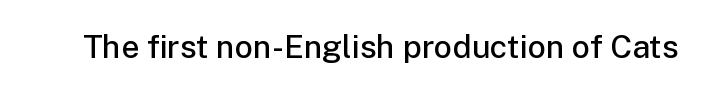
{"serif": "no", "italic": "no", "bold": "semi", "weight": "semibold", "width": "normal", "stroke_contrast": "low", "x_height": "medium", "monospaced": "no", "underline": "no", "letter_spacing": "normal", "letter_spacing_em": 0.0, "glyph_px": 32}
